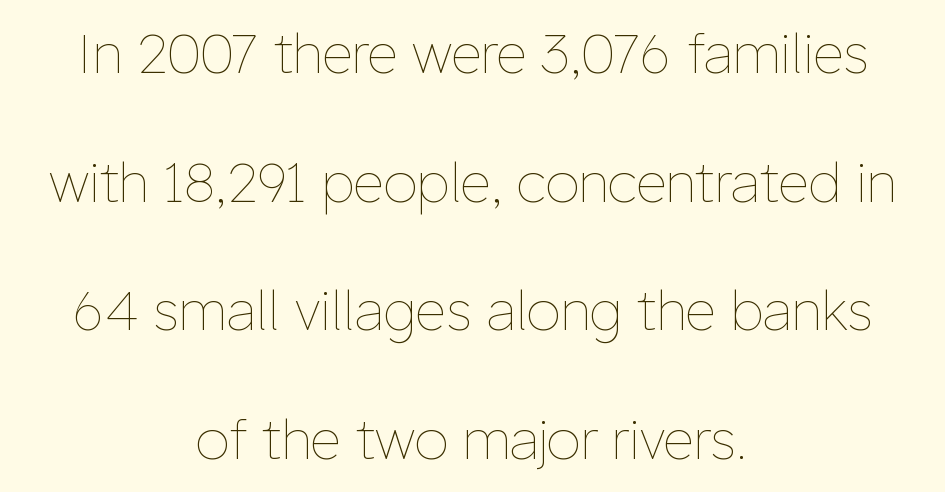
Q: Is the text bold? A: No.
Q: Is the text italic (slanted)? A: No, it is upright.
Q: Is the text underlined? A: No.
Q: How is the paragraph aligned? A: Centered.
Q: Is the spacing between letters normal or unusually wide? A: Normal.
Q: Is the spacing between lines tight, normal or loose? A: Loose.
Q: Width (condensed, normal, or wide)? A: Normal.
Q: Stroke contrast? A: Low.
Q: x-height? A: Medium.
Q: Monospaced? A: No.
